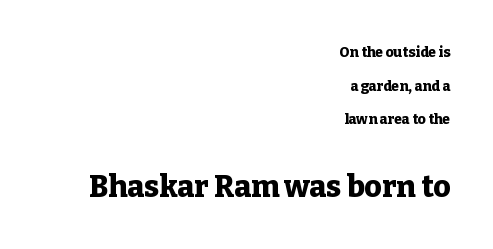
{"serif": "yes", "italic": "no", "bold": "yes", "weight": "heavy", "width": "normal", "stroke_contrast": "low", "x_height": "medium", "monospaced": "no", "underline": "no", "align": "right", "line_spacing": "loose", "line_spacing_ratio": 2.41, "letter_spacing": "normal", "letter_spacing_em": 0.0, "larger_block": "second", "size_ratio": 2.14, "glyph_px": 30}
